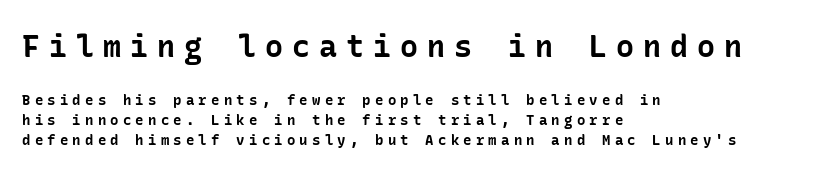
Q: Is the text bold? A: Yes.
Q: Is the text italic (slanted)? A: No, it is upright.
Q: Is the typeface a serif or a sans-serif typeface? A: Sans-serif.
Q: Is the text underlined? A: No.
Q: How is the paragraph aligned? A: Left-aligned.
Q: Is the spacing between letters normal or unusually wide? A: Unusually wide.
Q: Is the spacing between lines tight, normal or loose? A: Normal.
Q: Which block of text is set in a larger size, the first (top) or the second (bottom)? A: The first (top) one.
Q: Width (condensed, normal, or wide)? A: Normal.
Q: Stroke contrast? A: Low.
Q: x-height? A: Medium.
